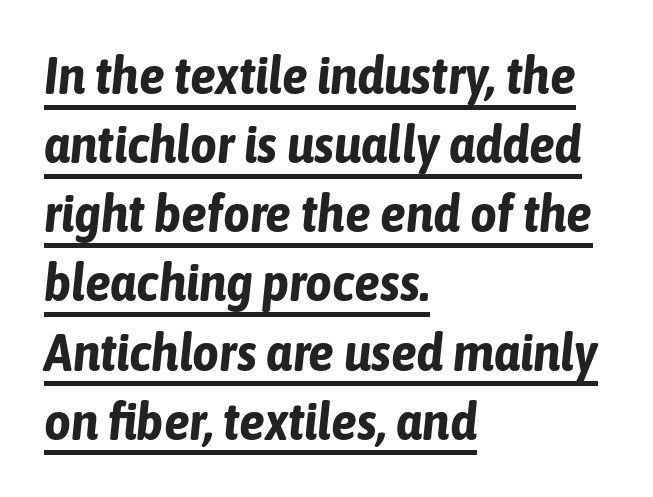
Q: Is the text bold? A: Yes.
Q: Is the text italic (slanted)? A: Yes, it leans right by about 6 degrees.
Q: Is the text underlined? A: Yes.
Q: How is the paragraph aligned? A: Left-aligned.
Q: Is the spacing between letters normal or unusually wide? A: Normal.
Q: Is the spacing between lines tight, normal or loose? A: Normal.
Q: Width (condensed, normal, or wide)? A: Condensed.
Q: Stroke contrast? A: Low.
Q: x-height? A: Medium.
Q: Monospaced? A: No.
